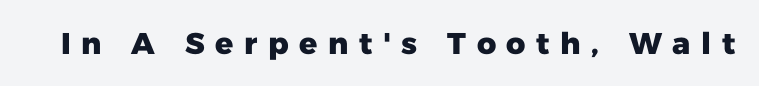
The font family rendered here belongs to the sans-serif group. The passage shown is typed in a proportional face where columns would drift. Typographic density is high because the face is bold. Posture: straight, roman, zero tilt. Nobody drew a line under any word here.
